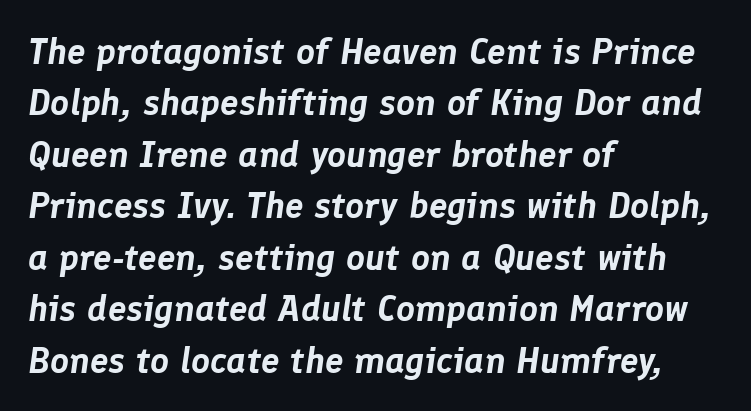
Q: Is the text italic (slanted)? A: Yes, it leans right by about 8 degrees.
Q: Is the text underlined? A: No.
Q: How is the paragraph aligned? A: Left-aligned.
Q: Is the spacing between letters normal or unusually wide? A: Normal.
Q: Is the spacing between lines tight, normal or loose? A: Normal.
Q: Width (condensed, normal, or wide)? A: Normal.
Q: Stroke contrast? A: Low.
Q: x-height? A: Medium.
Q: Monospaced? A: No.
